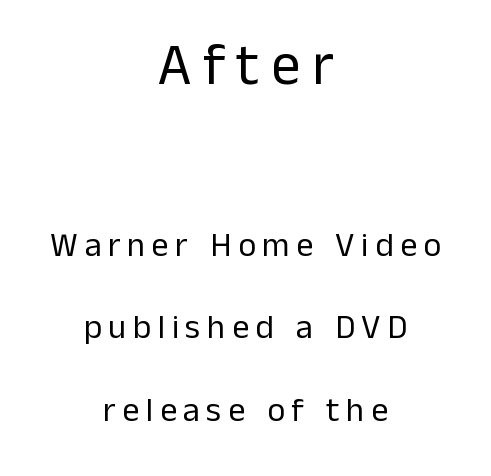
Q: Is the text bold? A: No.
Q: Is the text italic (slanted)? A: No, it is upright.
Q: Is the typeface a serif or a sans-serif typeface? A: Sans-serif.
Q: Is the text underlined? A: No.
Q: How is the paragraph aligned? A: Centered.
Q: Is the spacing between lines tight, normal or loose? A: Loose.
Q: Which block of text is set in a larger size, the first (top) or the second (bottom)? A: The first (top) one.
Q: Width (condensed, normal, or wide)? A: Normal.
Q: Stroke contrast? A: Low.
Q: x-height? A: Medium.
Q: Monospaced? A: No.
